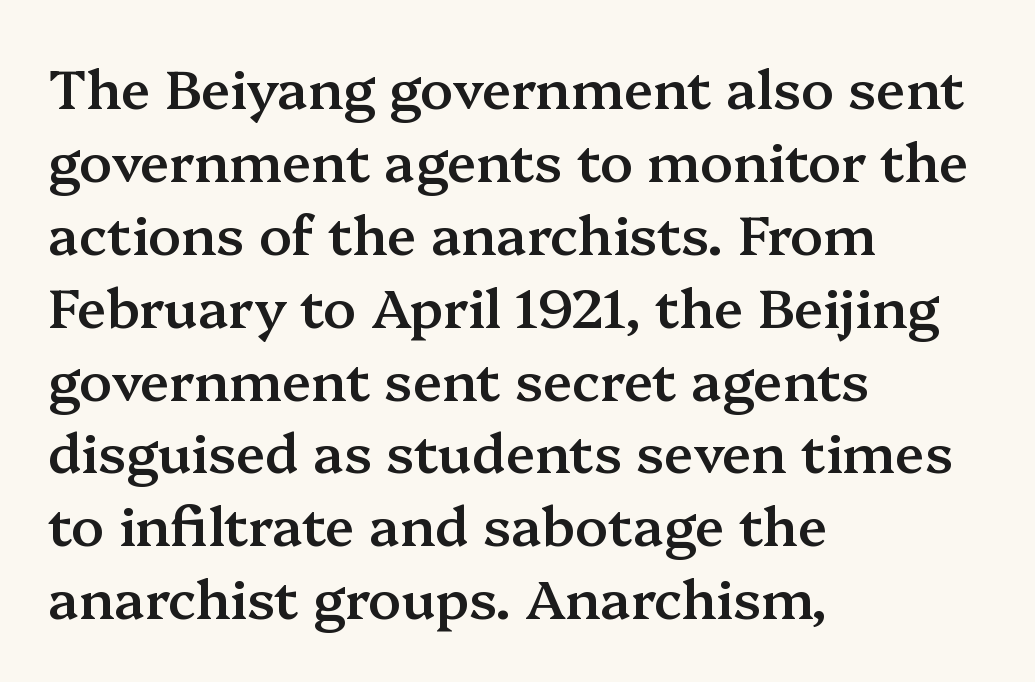
{"serif": "yes", "italic": "no", "bold": "semi", "weight": "semibold", "width": "normal", "stroke_contrast": "medium", "x_height": "medium", "monospaced": "no", "underline": "no", "align": "left", "line_spacing": "normal", "line_spacing_ratio": 1.35, "letter_spacing": "normal", "letter_spacing_em": 0.0, "glyph_px": 54}
